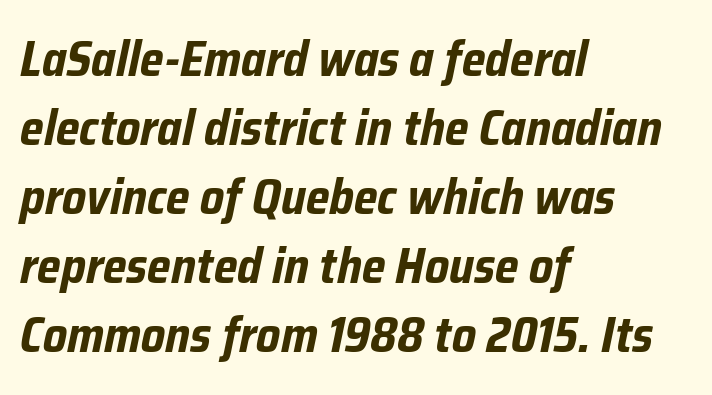
The image shows 49 px bold, condensed type, italic (leaning right); set left-aligned, normal line spacing (1.41x), normal letter spacing, not underlined; low stroke contrast and a medium x-height.
